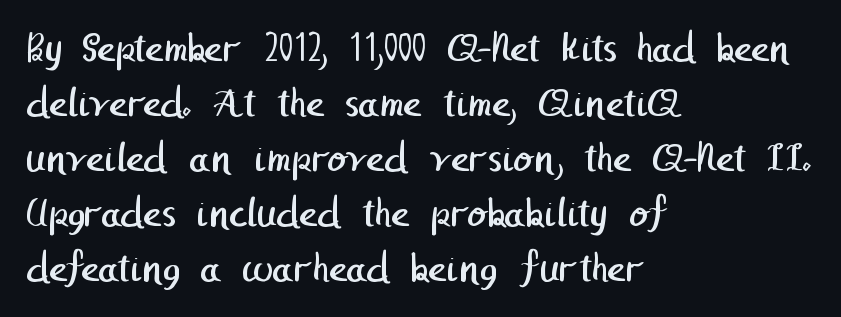
{"serif": "no", "bold": "no", "weight": "regular", "width": "normal", "stroke_contrast": "low", "x_height": "medium", "underline": "no", "align": "left", "line_spacing": "normal", "line_spacing_ratio": 1.25, "letter_spacing": "normal", "letter_spacing_em": 0.0, "glyph_px": 44}
